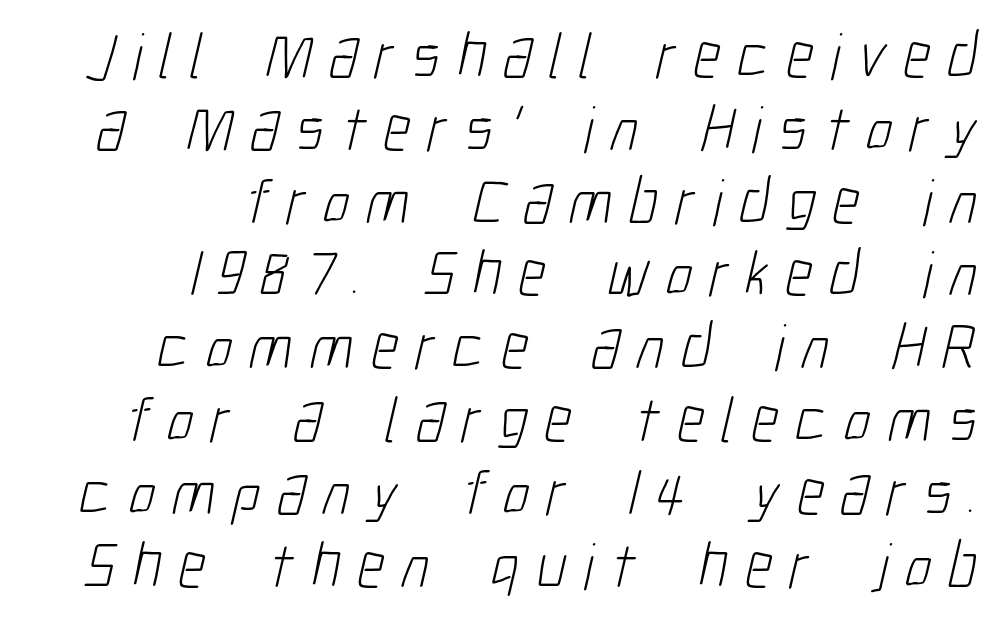
{"serif": "no", "bold": "no", "weight": "light", "width": "condensed", "stroke_contrast": "low", "x_height": "medium", "monospaced": "no", "underline": "no", "align": "right", "line_spacing": "tight", "line_spacing_ratio": 1.12, "letter_spacing": "wide", "letter_spacing_em": 0.26, "glyph_px": 65}
